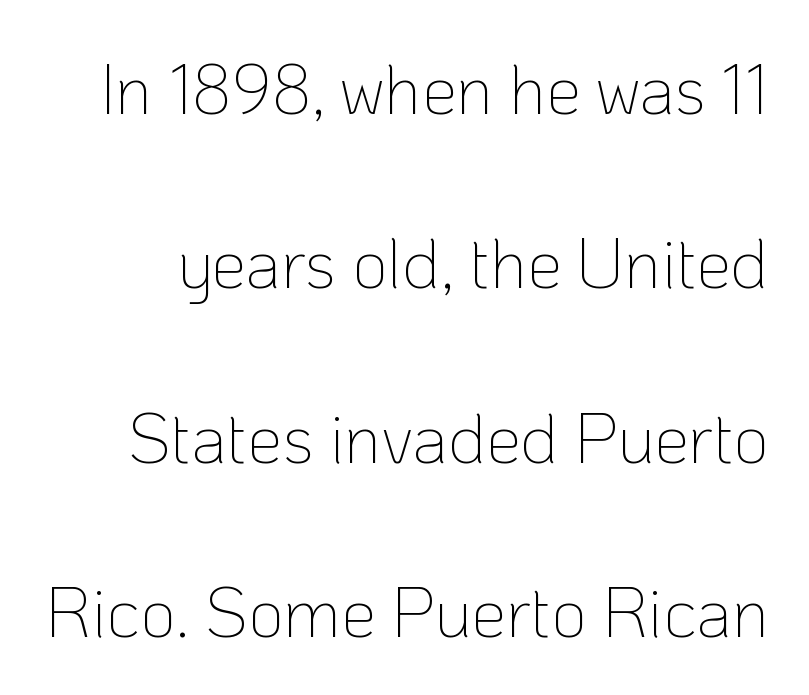
{"serif": "no", "italic": "no", "bold": "no", "weight": "thin", "width": "normal", "stroke_contrast": "low", "x_height": "medium", "monospaced": "no", "underline": "no", "line_spacing": "loose", "line_spacing_ratio": 2.49, "letter_spacing": "normal", "letter_spacing_em": 0.0, "glyph_px": 70}
